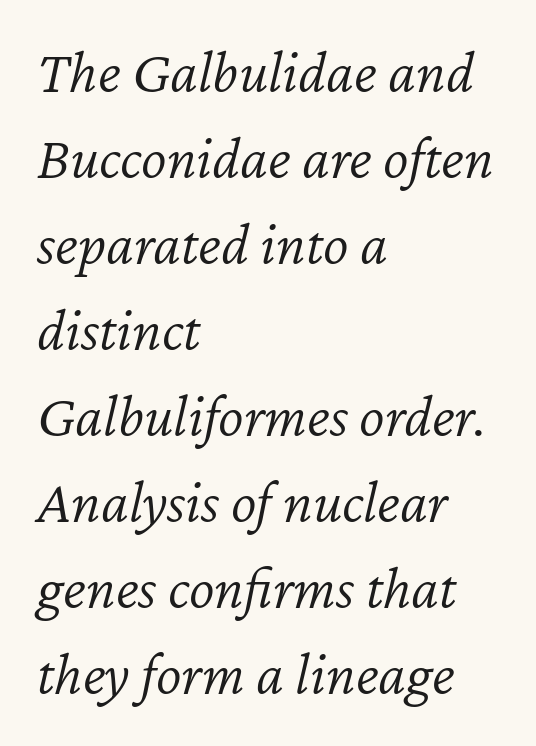
Q: Is the text bold? A: No.
Q: Is the text italic (slanted)? A: Yes, it leans right by about 12 degrees.
Q: Is the text underlined? A: No.
Q: How is the paragraph aligned? A: Left-aligned.
Q: Is the spacing between letters normal or unusually wide? A: Normal.
Q: Is the spacing between lines tight, normal or loose? A: Normal.
Q: Width (condensed, normal, or wide)? A: Normal.
Q: Stroke contrast? A: Low.
Q: x-height? A: Medium.
Q: Monospaced? A: No.
